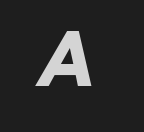
{"serif": "no", "bold": "yes", "weight": "heavy", "width": "normal", "stroke_contrast": "low", "x_height": "medium", "monospaced": "no", "underline": "no", "letter_spacing": "wide", "letter_spacing_em": 0.45, "glyph_px": 67}
